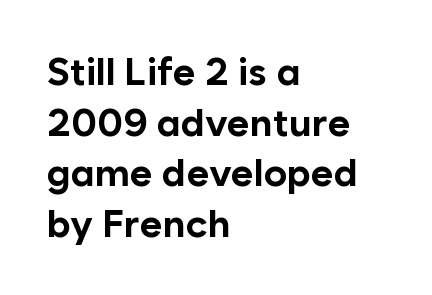
The image shows 39 px bold sans-serif type, upright; set left-aligned, normal line spacing (1.3x), normal letter spacing, not underlined; low stroke contrast and a medium x-height.
